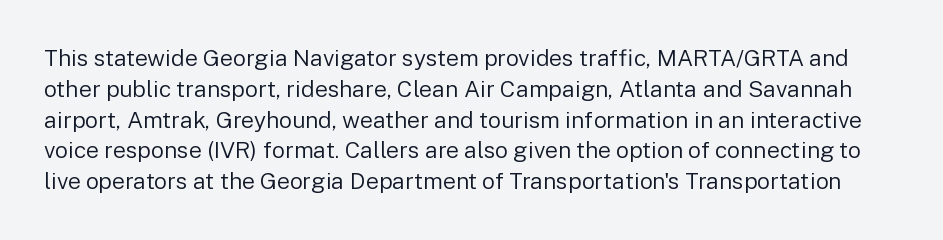
The image shows 23 px text type, upright; set normal line spacing (1.34x), normal letter spacing, not underlined.
